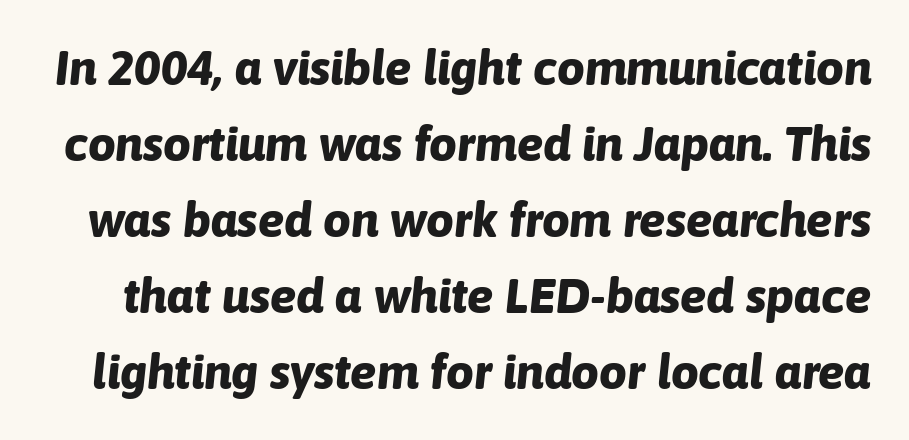
This is heavy type, rendered in bold. The baseline area is clear. The line-height multiplier appears to be the usual default. You could call the tracking neutral — neither tight nor loose. Spacing verdict: proportional, widths tailored to each character.
